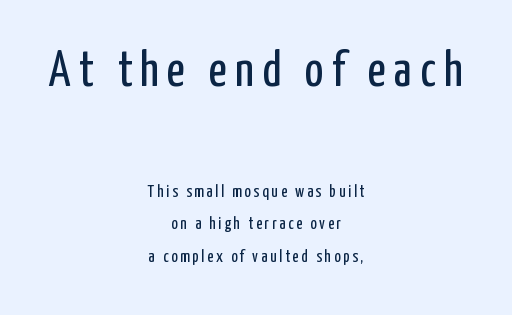
Q: Is the text bold? A: No.
Q: Is the text italic (slanted)? A: No, it is upright.
Q: Is the typeface a serif or a sans-serif typeface? A: Sans-serif.
Q: Is the text underlined? A: No.
Q: How is the paragraph aligned? A: Centered.
Q: Is the spacing between lines tight, normal or loose? A: Loose.
Q: Which block of text is set in a larger size, the first (top) or the second (bottom)? A: The first (top) one.
Q: Width (condensed, normal, or wide)? A: Condensed.
Q: Stroke contrast? A: Low.
Q: x-height? A: Medium.
Q: Monospaced? A: No.
